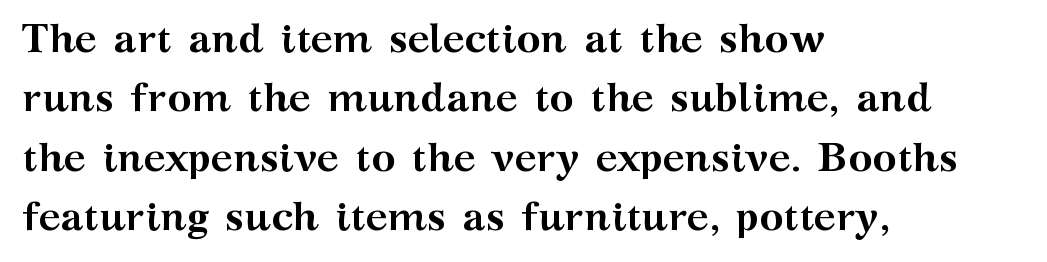
Descender tails drop into unmarked territory. Are there feet on the stems? There are — it's a serif. These lines were composed using upright roman letters. Spacing verdict: proportional, widths tailored to each character.
